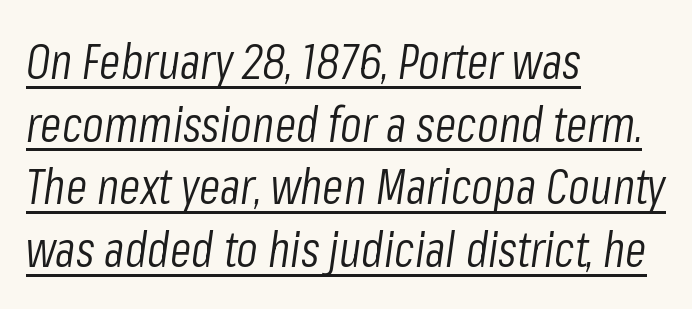
Q: Is the text bold? A: No.
Q: Is the text italic (slanted)? A: Yes, it leans right by about 8 degrees.
Q: Is the text underlined? A: Yes.
Q: How is the paragraph aligned? A: Left-aligned.
Q: Is the spacing between letters normal or unusually wide? A: Normal.
Q: Is the spacing between lines tight, normal or loose? A: Normal.
Q: Width (condensed, normal, or wide)? A: Condensed.
Q: Stroke contrast? A: Low.
Q: x-height? A: Medium.
Q: Monospaced? A: No.
